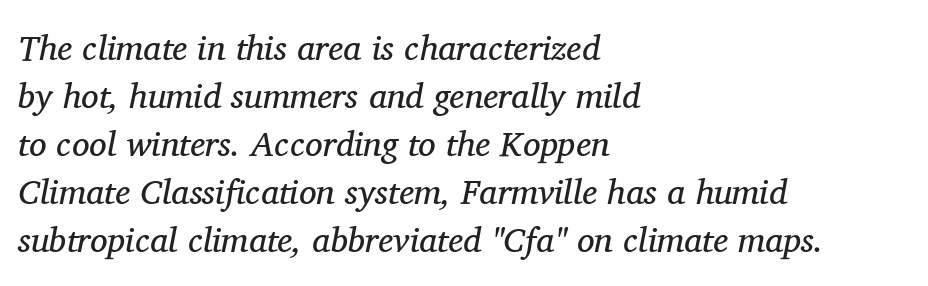
Vertical spacing — default. Is the letter spacing exaggerated? No — it looks like the ordinary default. Posture: slanted. The typeface has the unassuming heft of standard copy or less. Check where the strokes stop: tiny serifs finish them off.
